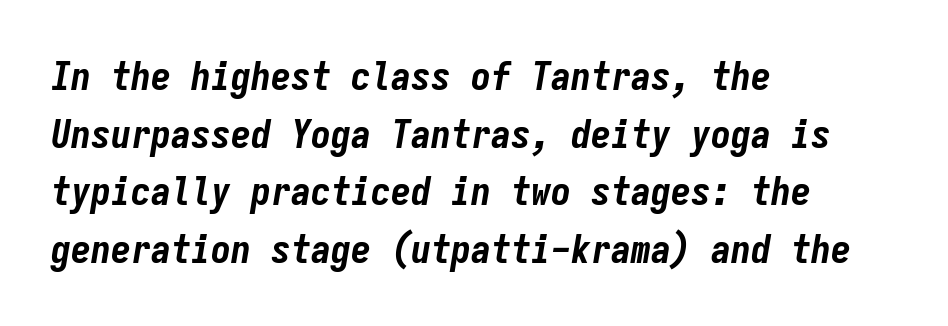
{"italic": "yes", "lean": "right", "slant_degrees": 9, "bold": "yes", "weight": "bold", "width": "condensed", "stroke_contrast": "low", "x_height": "medium", "monospaced": "yes", "underline": "no", "align": "left", "line_spacing": "normal", "line_spacing_ratio": 1.44, "letter_spacing": "normal", "letter_spacing_em": 0.0, "glyph_px": 40}
